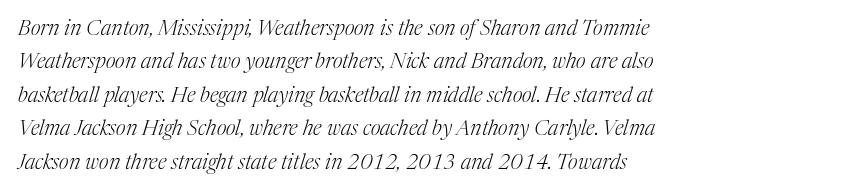
{"italic": "yes", "lean": "right", "slant_degrees": 17, "bold": "no", "underline": "no", "align": "left", "line_spacing": "normal", "line_spacing_ratio": 1.59, "letter_spacing": "normal", "letter_spacing_em": 0.0, "glyph_px": 21}
